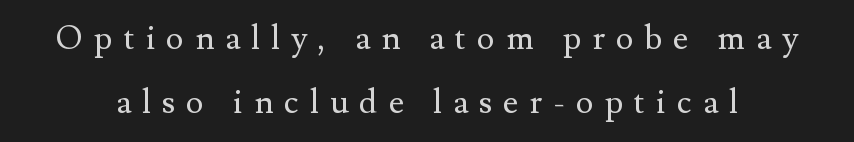
Letters have the restrained weight of plain body copy at most. The letters are spread apart with noticeably loose tracking. Proportional: the letters do not fall into vertical columns. Unlike italic type, these characters show no tilt at all.
